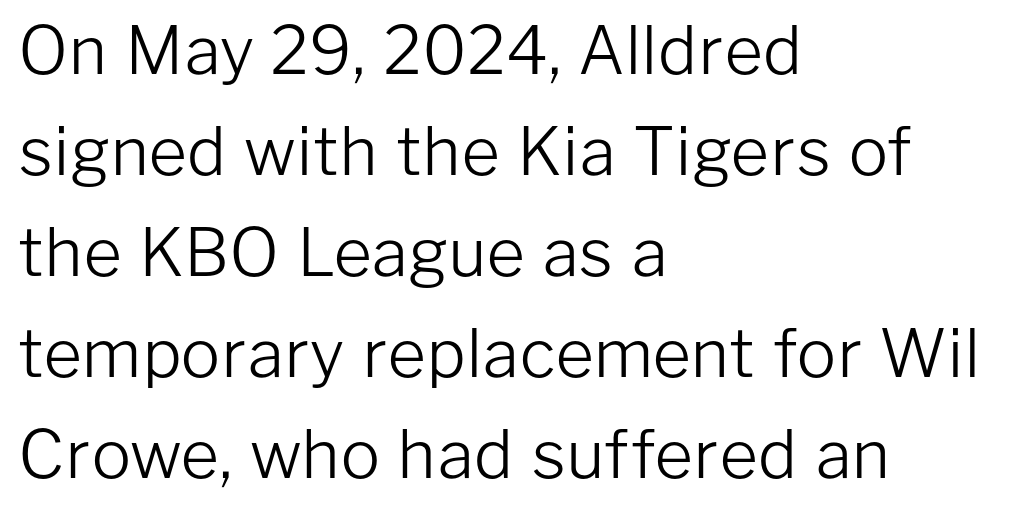
The image shows 66 px light sans-serif type, upright; set left-aligned, normal line spacing (1.53x), normal letter spacing, not underlined; low stroke contrast and a medium x-height.
